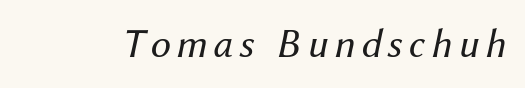
Q: Is the text bold? A: No.
Q: Is the text italic (slanted)? A: Yes, it leans right by about 12 degrees.
Q: Is the text underlined? A: No.
Q: Width (condensed, normal, or wide)? A: Normal.
Q: Stroke contrast? A: Medium.
Q: x-height? A: Medium.
Q: Monospaced? A: No.
